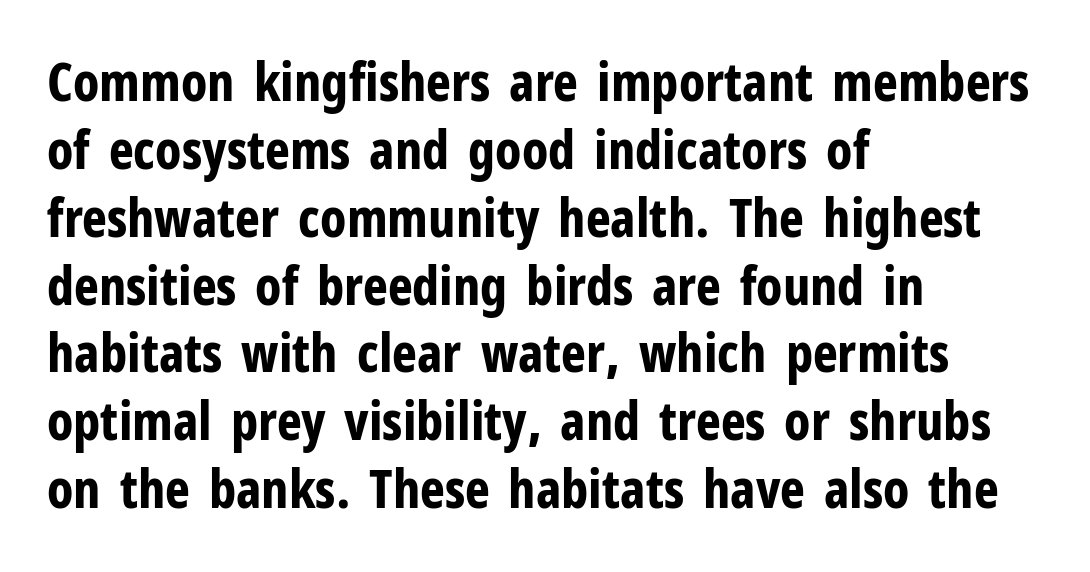
{"serif": "no", "italic": "no", "bold": "yes", "weight": "bold", "width": "condensed", "stroke_contrast": "low", "x_height": "medium", "monospaced": "no", "underline": "no", "align": "left", "line_spacing": "normal", "line_spacing_ratio": 1.28, "letter_spacing": "normal", "letter_spacing_em": 0.0, "glyph_px": 53}
